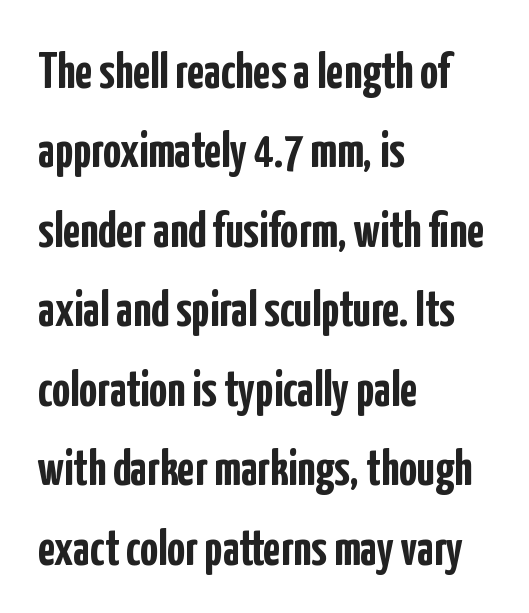
{"serif": "no", "italic": "no", "bold": "yes", "weight": "semibold", "width": "condensed", "stroke_contrast": "low", "x_height": "medium", "monospaced": "no", "underline": "no", "align": "left", "line_spacing": "normal", "line_spacing_ratio": 1.59, "letter_spacing": "normal", "letter_spacing_em": 0.0, "glyph_px": 50}
